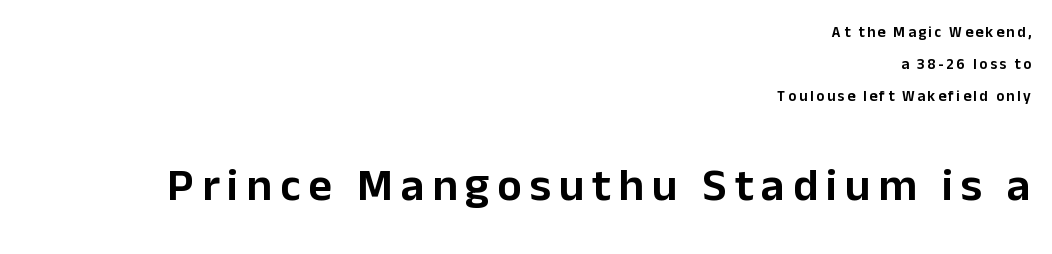
The following chunk of copy outweighs the initial chunk in type size. This sample is right-justified, so line beginnings fall wherever the words allow. Ordinary non-slanted type is in use. A great deal of white space separates one row of letters from the next. The passage shown is typed in a proportional face where columns would drift. The letters carry no serifs — their stems end cleanly without finishing strokes.
